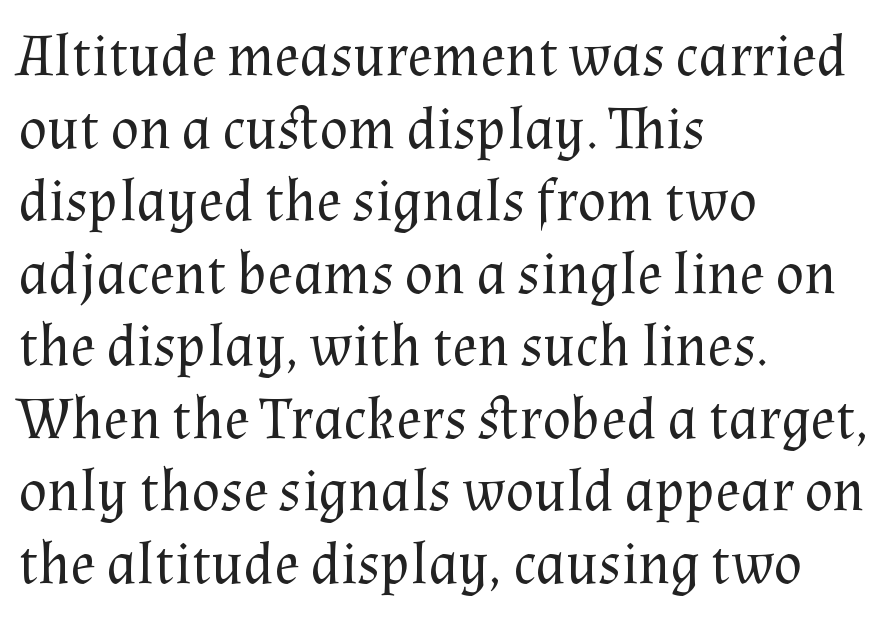
Q: Is the text bold? A: No.
Q: Is the text italic (slanted)? A: No, it is upright.
Q: Is the text underlined? A: No.
Q: How is the paragraph aligned? A: Left-aligned.
Q: Is the spacing between letters normal or unusually wide? A: Normal.
Q: Width (condensed, normal, or wide)? A: Normal.
Q: Stroke contrast? A: Medium.
Q: x-height? A: Medium.
Q: Monospaced? A: No.
